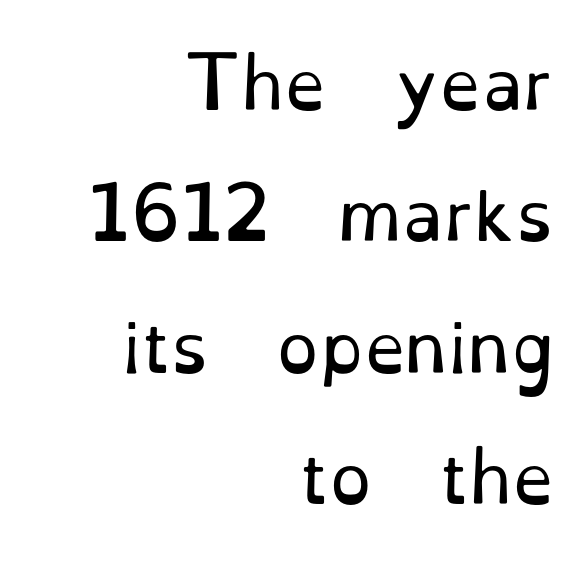
The image shows 67 px regular-weight type, upright; set right-aligned, loose line spacing (1.96x), normal letter spacing, not underlined; low stroke contrast and a small x-height.
